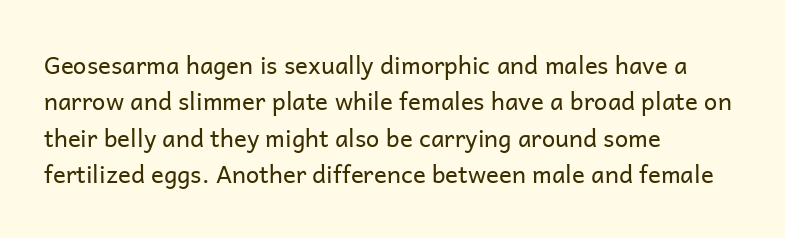
The foot of each line stays bare and open. These lines stack with their left ends in a neat column. Italic: no, the glyphs are upright roman. These lines sit exactly where default settings would place them.
